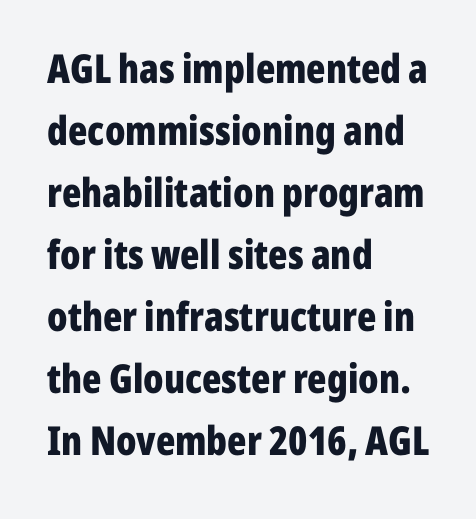
Q: Is the text bold? A: Yes.
Q: Is the text italic (slanted)? A: No, it is upright.
Q: Is the typeface a serif or a sans-serif typeface? A: Sans-serif.
Q: Is the text underlined? A: No.
Q: How is the paragraph aligned? A: Left-aligned.
Q: Is the spacing between letters normal or unusually wide? A: Normal.
Q: Is the spacing between lines tight, normal or loose? A: Normal.
Q: Width (condensed, normal, or wide)? A: Condensed.
Q: Stroke contrast? A: Low.
Q: x-height? A: Medium.
Q: Monospaced? A: No.
